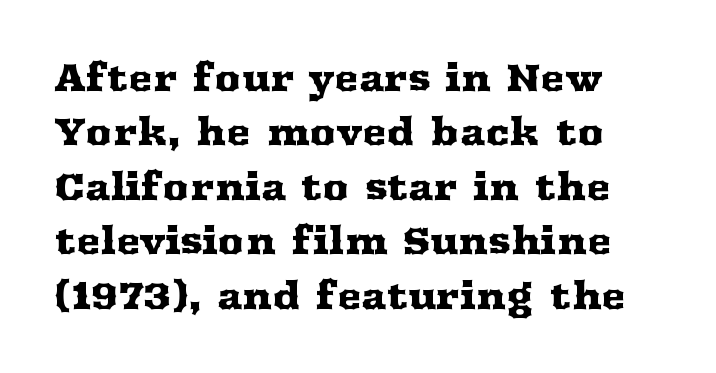
The image shows 37 px wide serif type, upright; set normal line spacing (1.47x), normal letter spacing, not underlined; medium stroke contrast and a medium x-height.
